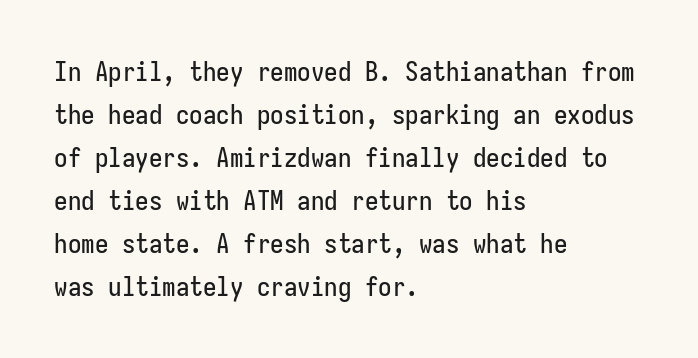
{"italic": "no", "underline": "no", "align": "left", "line_spacing": "normal", "line_spacing_ratio": 1.59, "letter_spacing": "normal", "letter_spacing_em": 0.0, "glyph_px": 27}
